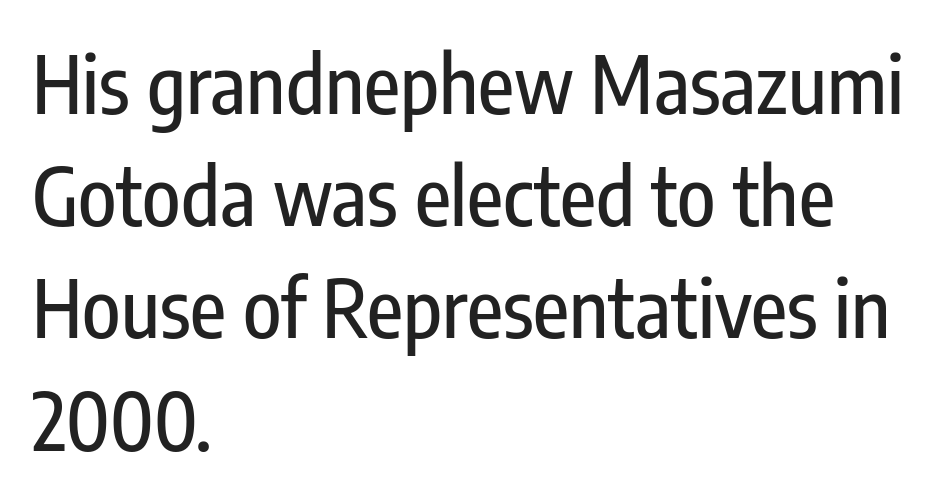
The image shows 79 px condensed sans-serif type, upright; set left-aligned, normal line spacing (1.42x), normal letter spacing, not underlined; low stroke contrast and a medium x-height.
